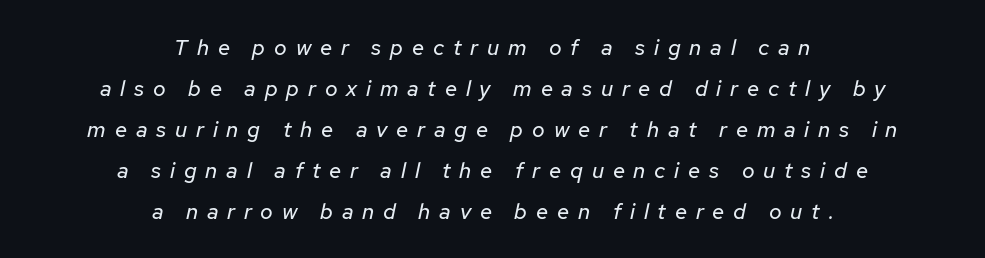
The image shows 22 px text type, italic (leaning right); set centered, line spacing 1.86x, unusually wide letter spacing (+0.4 em), not underlined.
